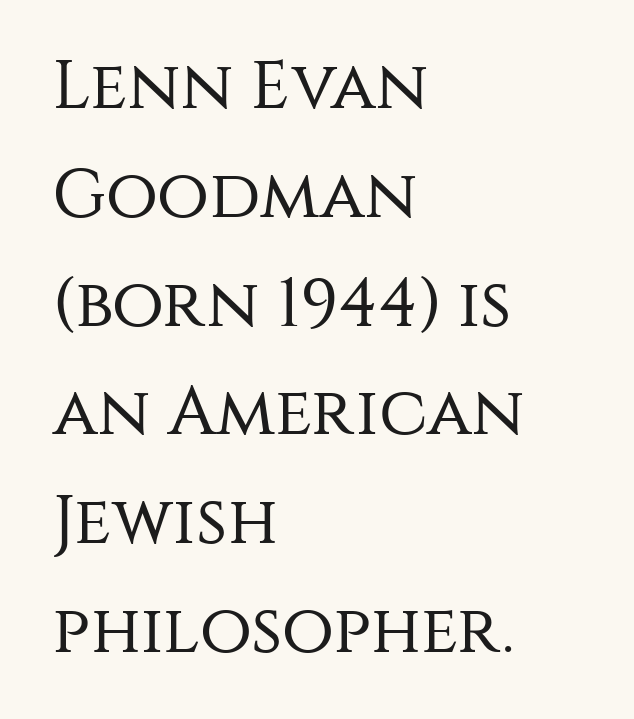
The face used here is a sans, in the tradition of grotesques and geometrics. No letter is thick-stroked: the sample isn't bold. Vertical spacing — default. A typesetter would call this proportional, since set widths differ per character. The lettering stays uniformly vertical, giving the passage a roman look. There is no visible air inserted between adjacent glyphs.
